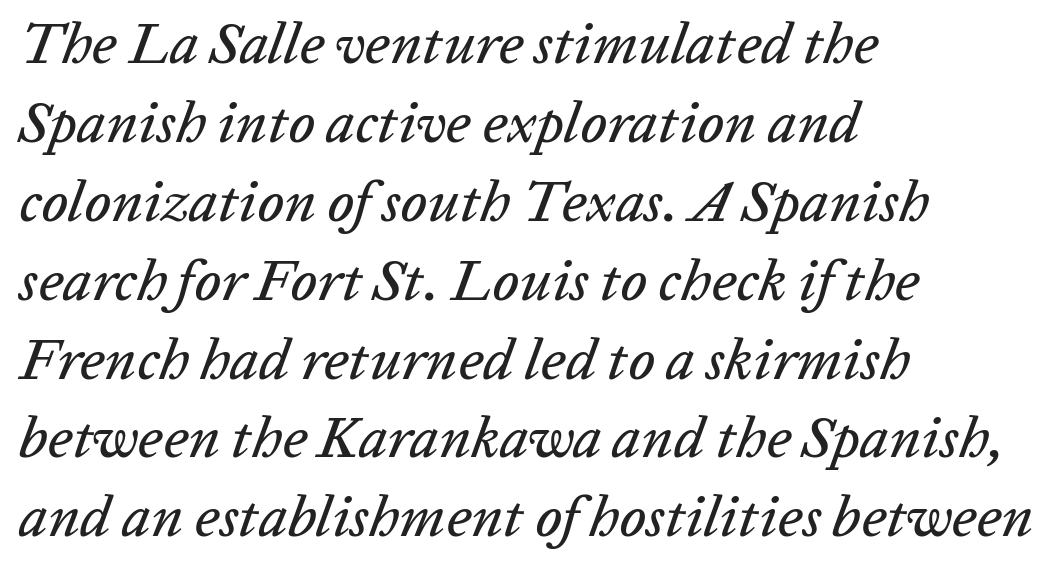
Q: Is the text italic (slanted)? A: Yes, it leans right by about 20 degrees.
Q: Is the text underlined? A: No.
Q: How is the paragraph aligned? A: Left-aligned.
Q: Is the spacing between letters normal or unusually wide? A: Normal.
Q: Is the spacing between lines tight, normal or loose? A: Normal.
Q: Width (condensed, normal, or wide)? A: Normal.
Q: Stroke contrast? A: Low.
Q: x-height? A: Medium.
Q: Monospaced? A: No.
